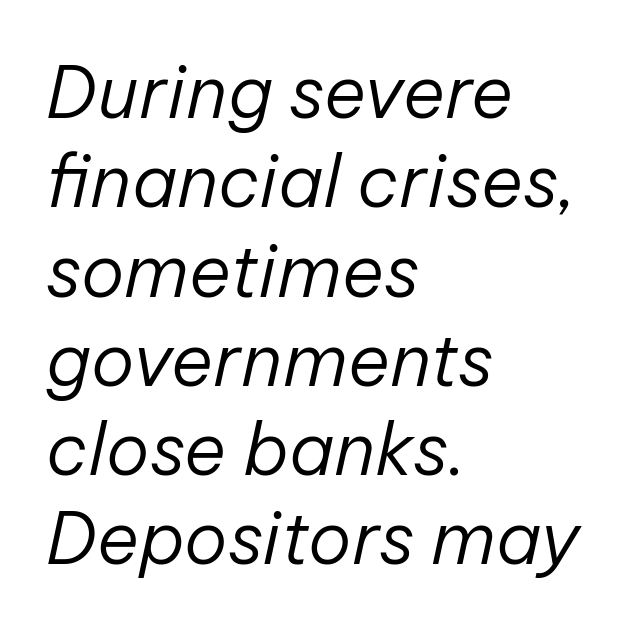
{"italic": "yes", "lean": "right", "slant_degrees": 12, "bold": "no", "weight": "regular", "width": "normal", "stroke_contrast": "low", "x_height": "medium", "monospaced": "no", "underline": "no", "align": "left", "line_spacing_ratio": 1.24, "letter_spacing": "normal", "letter_spacing_em": 0.0, "glyph_px": 72}
